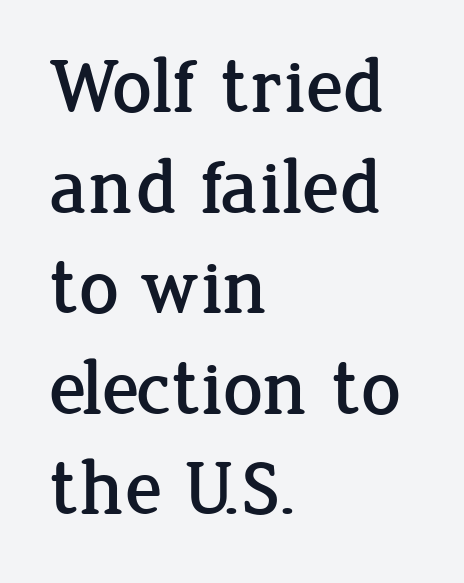
{"serif": "yes", "italic": "no", "width": "normal", "stroke_contrast": "low", "x_height": "medium", "monospaced": "no", "underline": "no", "align": "left", "line_spacing": "normal", "line_spacing_ratio": 1.29, "letter_spacing": "normal", "letter_spacing_em": 0.0, "glyph_px": 78}
